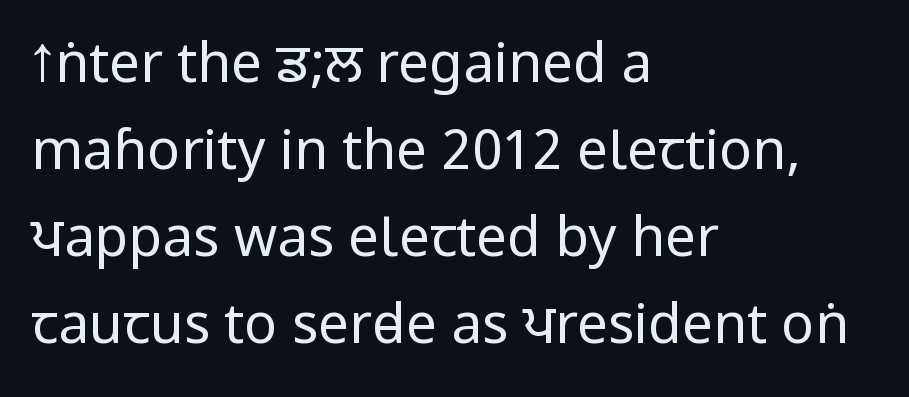
A typesetter would call this zero additional tracking. Is the type heavy? It reads as light-to-regular instead. If you drew a ruler down the left edge, every line would touch it. Line spacing here is normal. Quick note: underline off.
